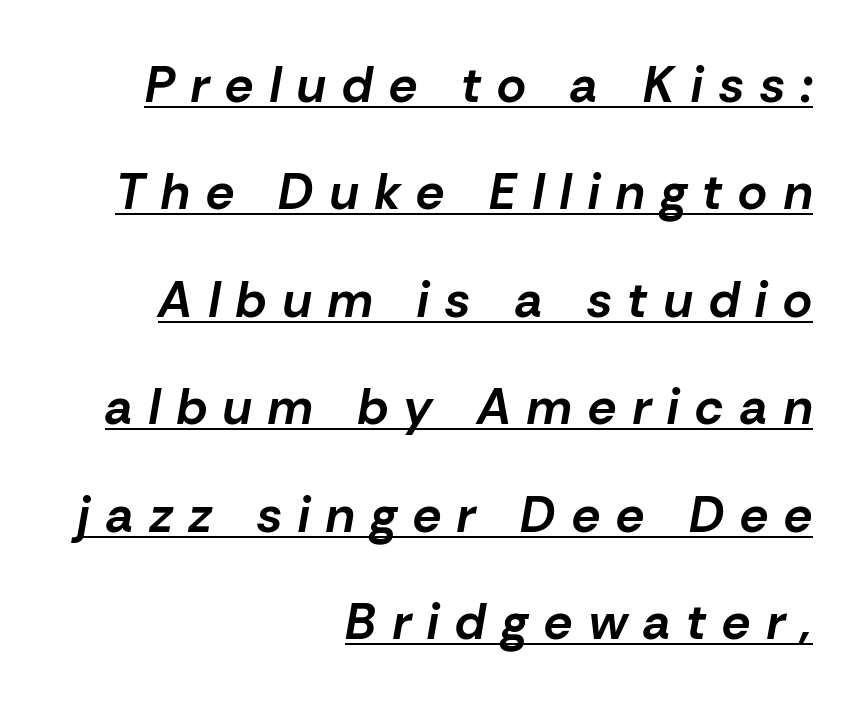
Q: Is the text bold? A: Yes.
Q: Is the text italic (slanted)? A: Yes, it leans right by about 10 degrees.
Q: Is the text underlined? A: Yes.
Q: How is the paragraph aligned? A: Right-aligned.
Q: Is the spacing between letters normal or unusually wide? A: Unusually wide.
Q: Is the spacing between lines tight, normal or loose? A: Loose.
Q: Width (condensed, normal, or wide)? A: Normal.
Q: Stroke contrast? A: Low.
Q: x-height? A: Medium.
Q: Monospaced? A: No.
